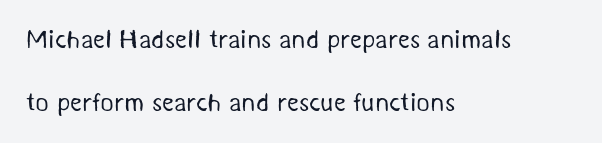
Q: Is the text bold? A: No.
Q: Is the text underlined? A: No.
Q: How is the paragraph aligned? A: Left-aligned.
Q: Is the spacing between letters normal or unusually wide? A: Normal.
Q: Is the spacing between lines tight, normal or loose? A: Loose.
